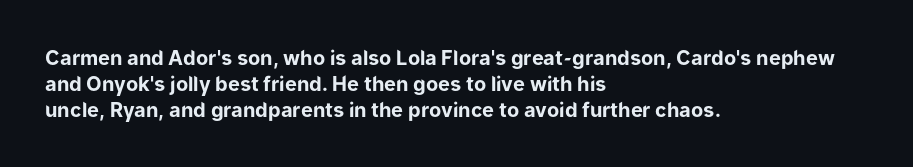
{"italic": "no", "bold": "yes", "underline": "no", "align": "left", "line_spacing": "normal", "line_spacing_ratio": 1.3, "letter_spacing": "normal", "letter_spacing_em": 0.0, "glyph_px": 20}
